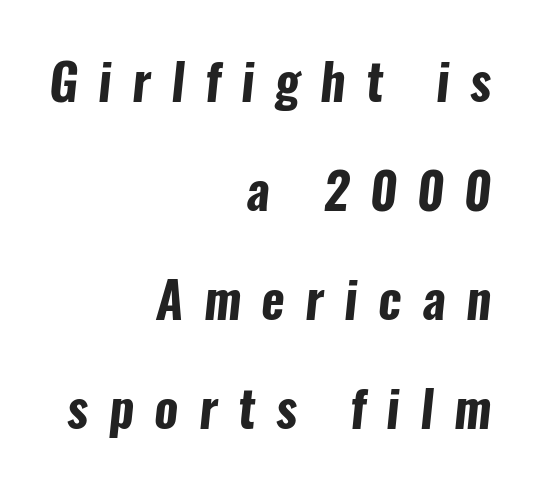
The words here are not underlined. The paragraph shown leans on its right margin. As a designer I'd log this as weight 700, bold. Does the leading feel generous? Absolutely, it's lavish.
